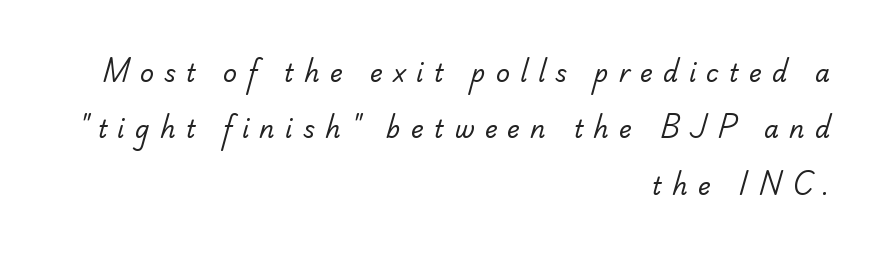
The image shows 24 px text type; set right-aligned, loose line spacing (2.35x), unusually wide letter spacing (+0.43 em), not underlined.
